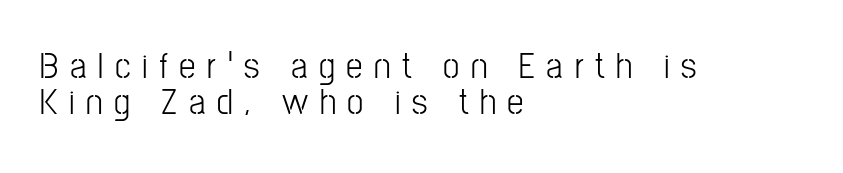
Q: Is the text bold? A: No.
Q: Is the text italic (slanted)? A: No, it is upright.
Q: Is the typeface a serif or a sans-serif typeface? A: Sans-serif.
Q: Is the text underlined? A: No.
Q: How is the paragraph aligned? A: Left-aligned.
Q: Is the spacing between letters normal or unusually wide? A: Unusually wide.
Q: Is the spacing between lines tight, normal or loose? A: Tight.
Q: Width (condensed, normal, or wide)? A: Condensed.
Q: Stroke contrast? A: Low.
Q: x-height? A: Medium.
Q: Monospaced? A: No.
